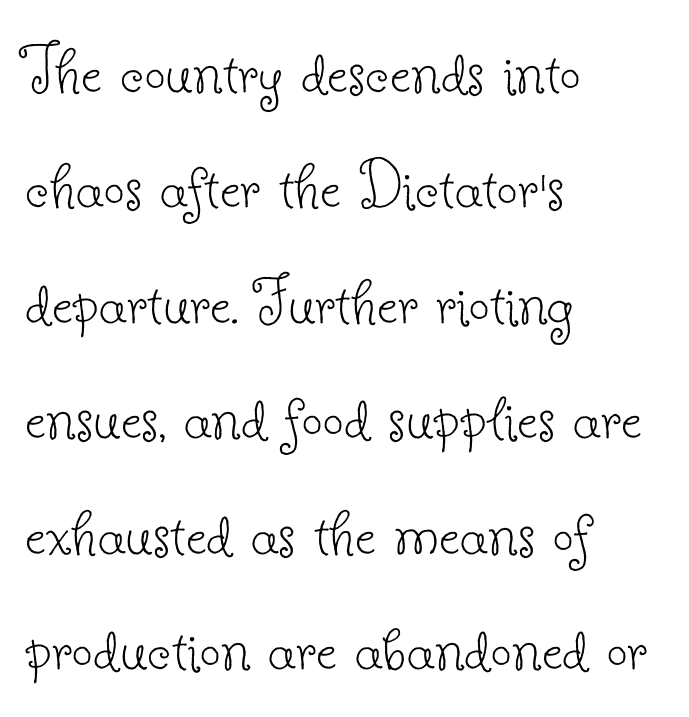
Q: Is the text bold? A: No.
Q: Is the text italic (slanted)? A: No, it is upright.
Q: Is the typeface a serif or a sans-serif typeface? A: Serif.
Q: Is the text underlined? A: No.
Q: How is the paragraph aligned? A: Left-aligned.
Q: Is the spacing between letters normal or unusually wide? A: Normal.
Q: Is the spacing between lines tight, normal or loose? A: Normal.
Q: Width (condensed, normal, or wide)? A: Normal.
Q: Stroke contrast? A: Low.
Q: x-height? A: Small.
Q: Monospaced? A: No.
